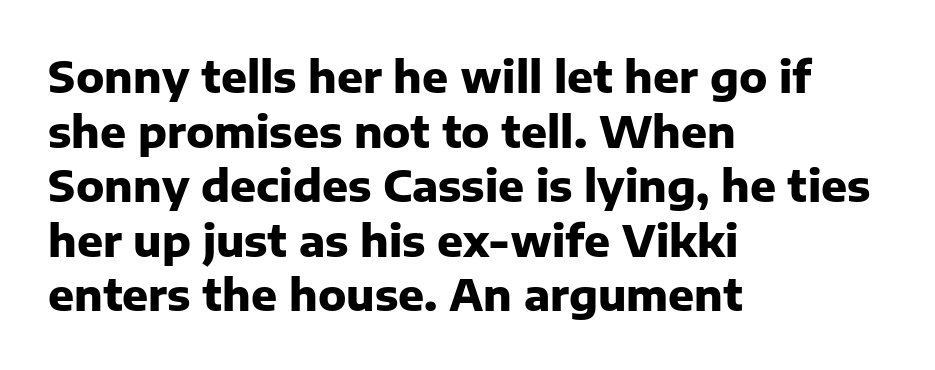
Stroke thickness is high; the sample reads as a true bold. Inter-character spacing is left at the font's built-in metrics. Is this a fixed-width face? No — the glyphs have proportional, varying widths. Nothing sits at the stroke ends, so this counts as sans-serif. Every stem runs plumb, perpendicular to the baseline.
